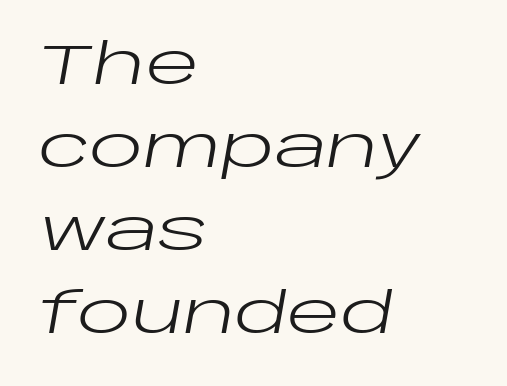
Spacing verdict: proportional, widths tailored to each character. The letters look calm and open, with moderate or lighter stems. The gaps between neighbouring characters are ordinary and unremarkable. Rendered with sloped, italic letterforms.
